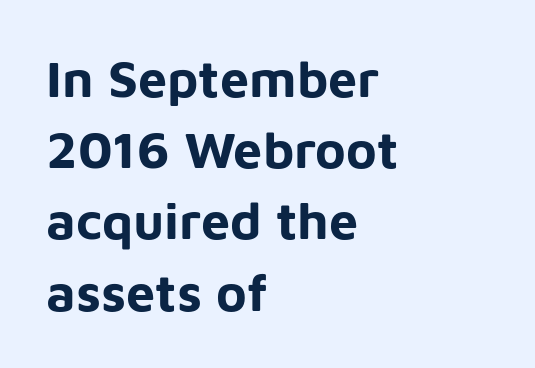
Q: Is the text bold? A: Yes.
Q: Is the text italic (slanted)? A: No, it is upright.
Q: Is the typeface a serif or a sans-serif typeface? A: Sans-serif.
Q: Is the text underlined? A: No.
Q: How is the paragraph aligned? A: Left-aligned.
Q: Is the spacing between letters normal or unusually wide? A: Normal.
Q: Is the spacing between lines tight, normal or loose? A: Normal.
Q: Width (condensed, normal, or wide)? A: Normal.
Q: Stroke contrast? A: Low.
Q: x-height? A: Medium.
Q: Monospaced? A: No.
